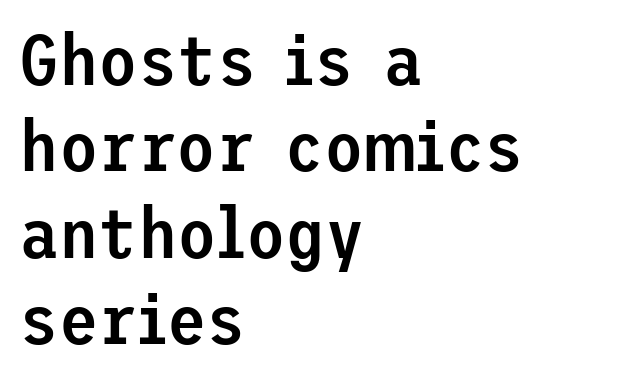
The typography opts for an upright posture over an oblique one. Does extra space separate the letters? No, they use regular spacing. Font category for this specimen: sans-serif. Stroke thickness is moderately raised; the sample reads as semibold.
